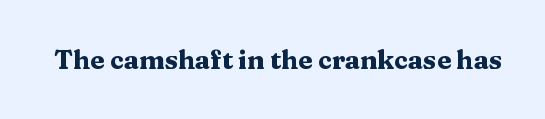
The image shows 26 px bold type, upright; set normal letter spacing, not underlined.
